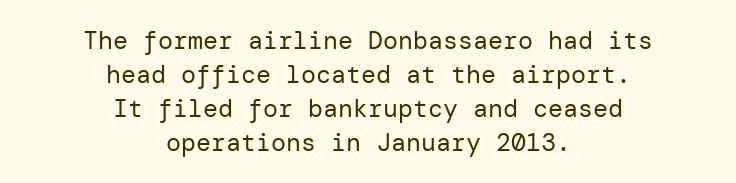
Q: Is the text bold? A: No.
Q: Is the text italic (slanted)? A: No, it is upright.
Q: Is the text underlined? A: No.
Q: How is the paragraph aligned? A: Centered.
Q: Is the spacing between letters normal or unusually wide? A: Normal.
Q: Is the spacing between lines tight, normal or loose? A: Normal.
